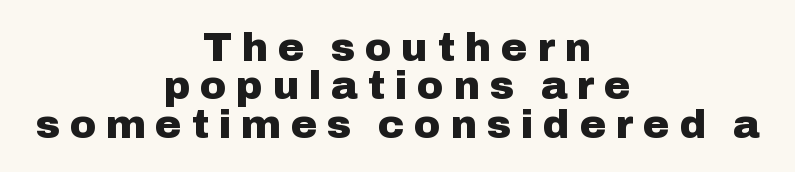
{"serif": "no", "italic": "no", "bold": "yes", "weight": "heavy", "width": "normal", "stroke_contrast": "low", "x_height": "medium", "monospaced": "no", "underline": "no", "align": "center", "line_spacing": "tight", "line_spacing_ratio": 0.96, "letter_spacing": "wide", "letter_spacing_em": 0.24, "glyph_px": 40}
